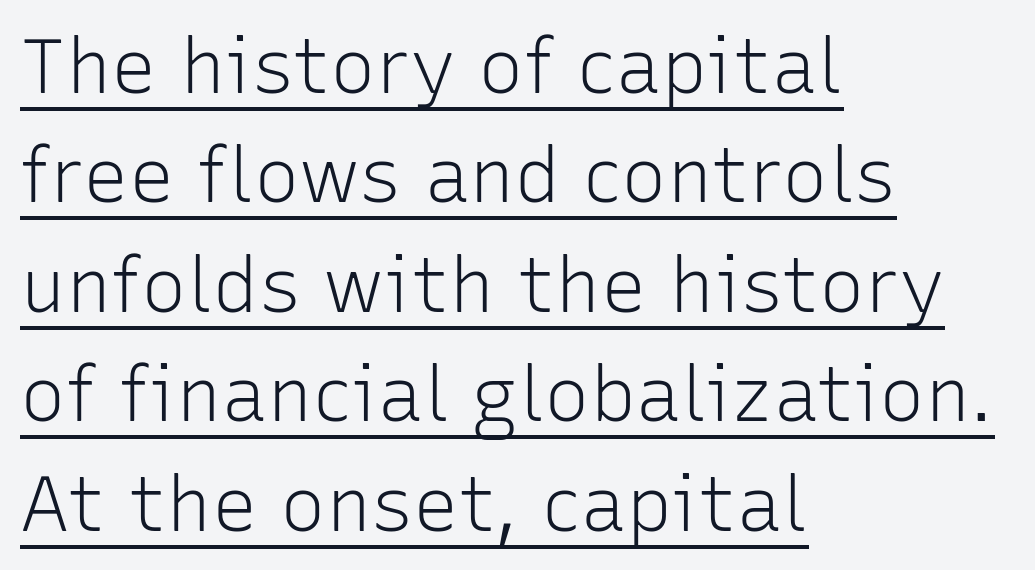
If you drew a line through each stem, it would be perfectly vertical. Line starts are locked; line ends wander. Underlined type. A typesetter would call this proportional, since set widths differ per character.
